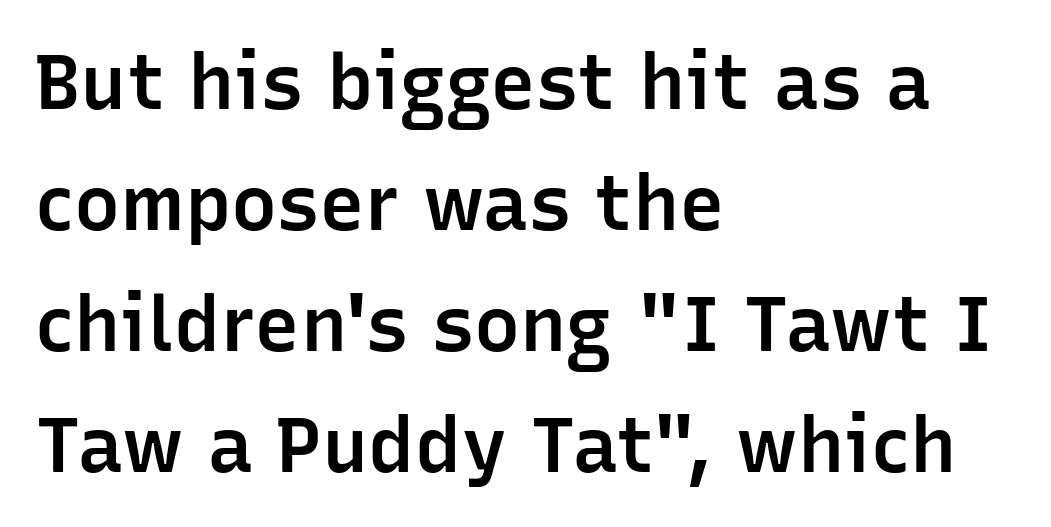
{"serif": "no", "italic": "no", "bold": "semi", "weight": "semibold", "width": "normal", "stroke_contrast": "low", "x_height": "medium", "monospaced": "no", "underline": "no", "align": "left", "line_spacing": "normal", "line_spacing_ratio": 1.57, "letter_spacing": "normal", "letter_spacing_em": 0.0, "glyph_px": 77}
